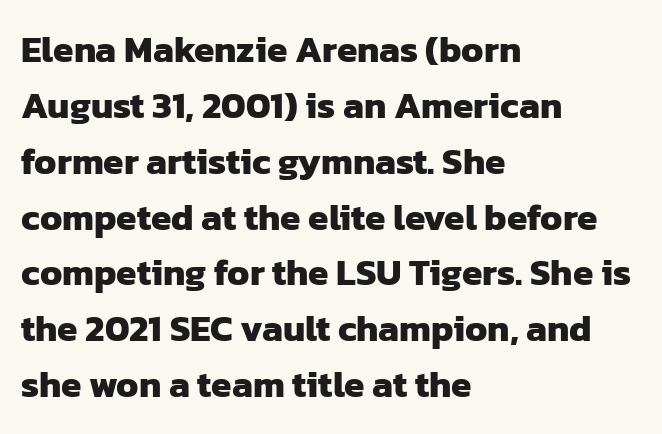
{"serif": "no", "bold": "yes", "weight": "heavy", "width": "normal", "stroke_contrast": "low", "x_height": "medium", "monospaced": "no", "underline": "no", "align": "left", "line_spacing": "normal", "line_spacing_ratio": 1.51, "letter_spacing": "normal", "letter_spacing_em": 0.0, "glyph_px": 37}
